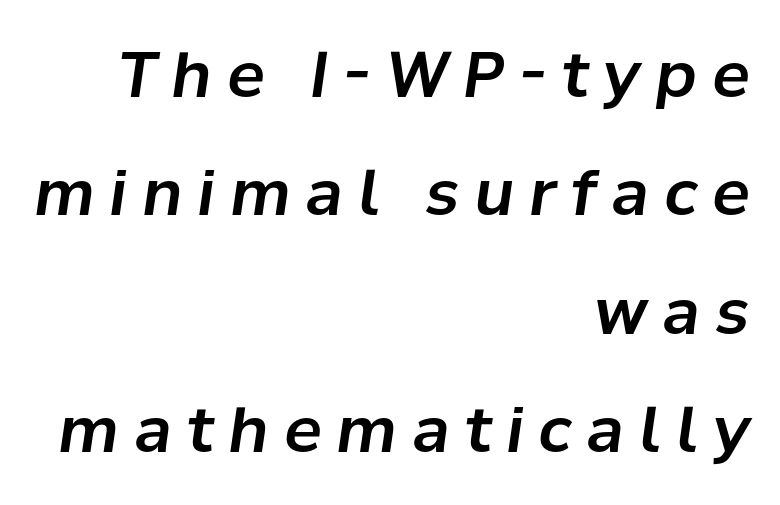
The image shows 63 px text type, italic (leaning right); set right-aligned, line spacing 1.88x, unusually wide letter spacing (+0.24 em), not underlined; low stroke contrast and a medium x-height.
